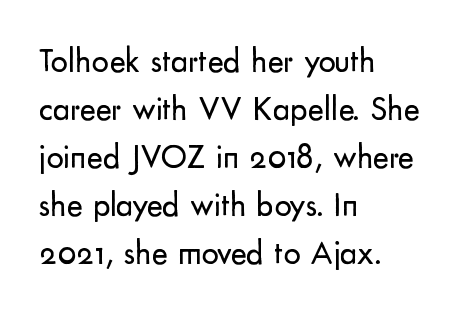
The image shows 34 px regular-weight sans-serif type, upright; set left-aligned, normal line spacing (1.41x), normal letter spacing, not underlined; low stroke contrast and a small x-height.
